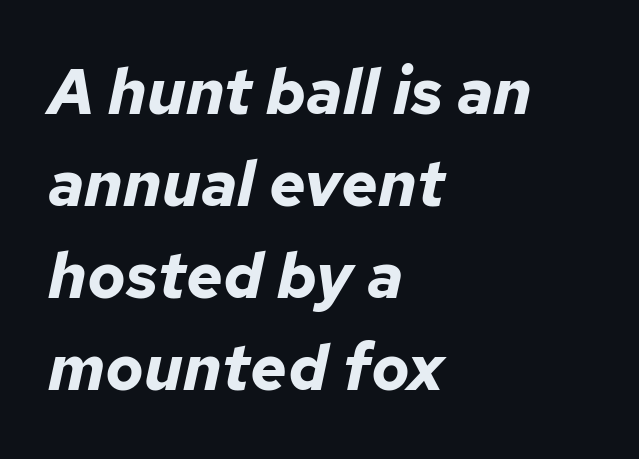
The image shows 64 px bold type, italic (leaning right); set left-aligned, normal line spacing (1.44x), normal letter spacing, not underlined; low stroke contrast and a medium x-height.
